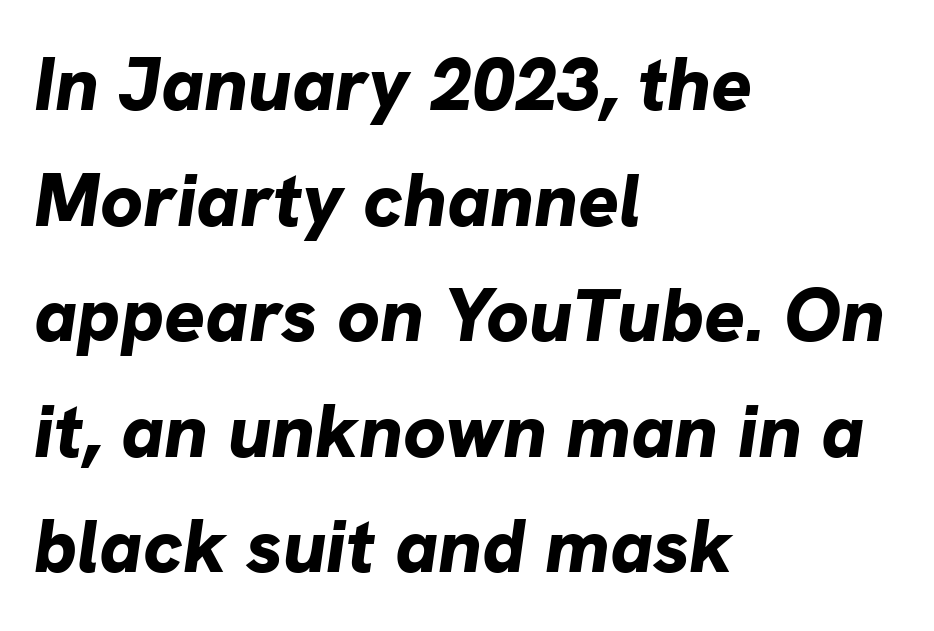
{"italic": "yes", "lean": "right", "slant_degrees": 8, "bold": "yes", "weight": "bold", "width": "normal", "stroke_contrast": "low", "x_height": "medium", "monospaced": "no", "underline": "no", "align": "left", "line_spacing": "normal", "line_spacing_ratio": 1.52, "letter_spacing": "normal", "letter_spacing_em": 0.0, "glyph_px": 76}
